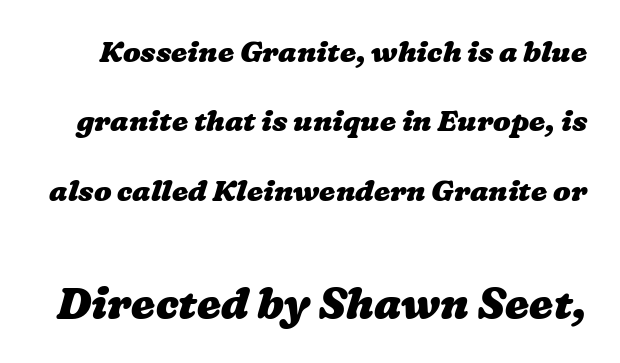
The image shows 43 px heavy, wide type; set loose line spacing (2.39x), normal letter spacing, not underlined; the second (bottom) block is 1.48x larger; low stroke contrast and a medium x-height.
